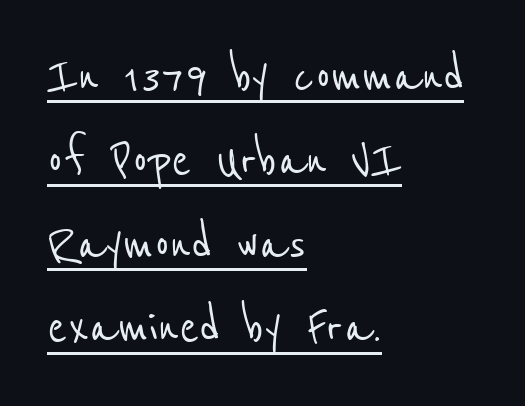
The image shows 59 px condensed sans-serif type; set left-aligned, normal line spacing (1.42x), normal letter spacing, underlined; low stroke contrast and a medium x-height.
